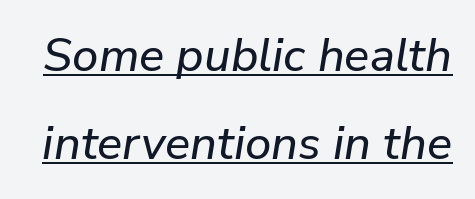
The image shows 47 px text type, italic (leaning right); set line spacing 1.87x, normal letter spacing, underlined; low stroke contrast and a medium x-height.
